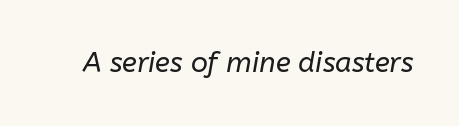
{"italic": "yes", "lean": "right", "slant_degrees": 10, "bold": "no", "weight": "regular", "width": "normal", "stroke_contrast": "low", "x_height": "medium", "monospaced": "no", "underline": "no", "letter_spacing": "normal", "letter_spacing_em": 0.0, "glyph_px": 28}
